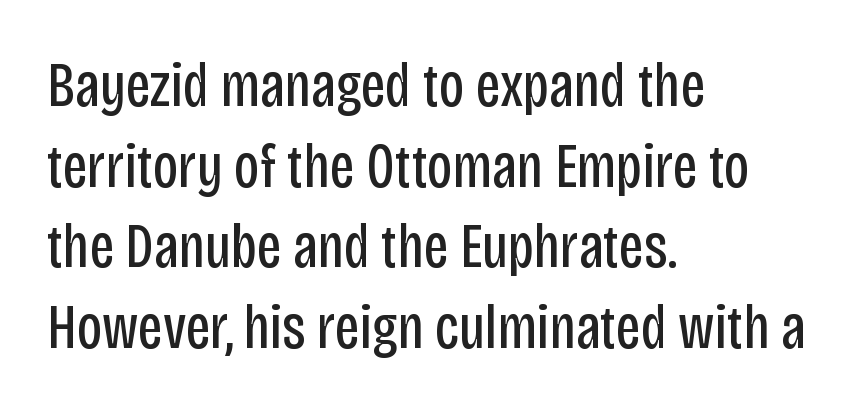
The image shows 63 px regular-weight, condensed sans-serif type, upright; set left-aligned, normal line spacing (1.28x), normal letter spacing, not underlined; low stroke contrast and a large x-height.
